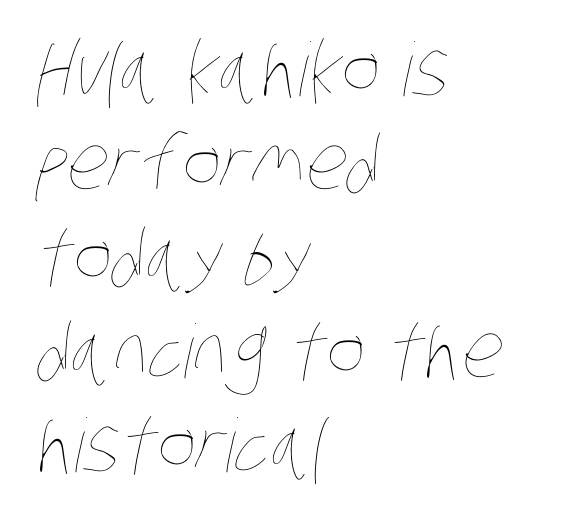
The image shows 74 px thin, condensed type; set left-aligned, normal line spacing (1.27x), normal letter spacing, not underlined; low stroke contrast and a large x-height.
